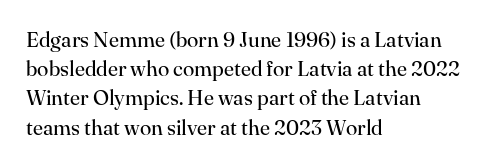
The image shows 21 px text type, upright; set left-aligned, normal line spacing (1.39x), normal letter spacing, not underlined.
